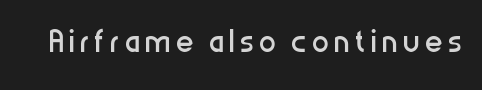
Q: Is the text bold? A: No.
Q: Is the text italic (slanted)? A: No, it is upright.
Q: Is the typeface a serif or a sans-serif typeface? A: Sans-serif.
Q: Is the text underlined? A: No.
Q: Width (condensed, normal, or wide)? A: Condensed.
Q: Stroke contrast? A: Low.
Q: x-height? A: Medium.
Q: Monospaced? A: No.
